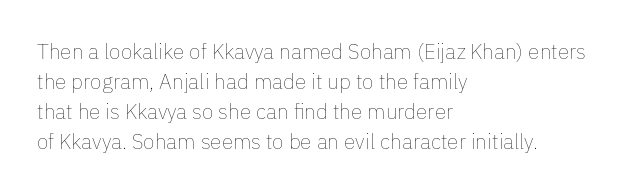
The image shows 21 px text type, upright; set left-aligned, normal line spacing (1.43x), normal letter spacing, not underlined.
